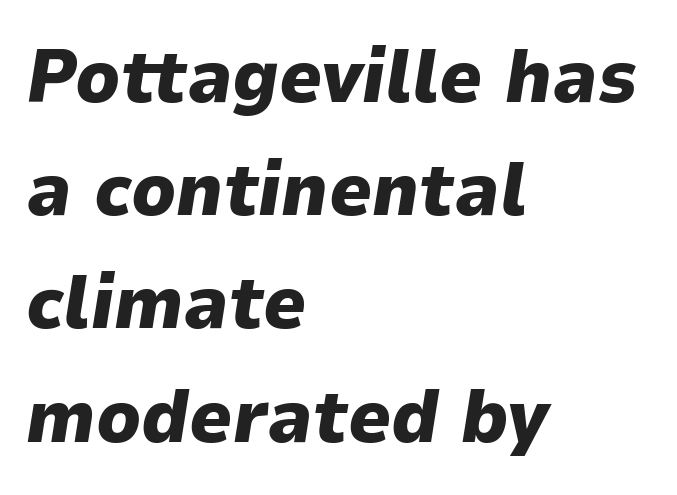
Q: Is the text bold? A: Yes.
Q: Is the text italic (slanted)? A: Yes, it leans right by about 9 degrees.
Q: Is the text underlined? A: No.
Q: How is the paragraph aligned? A: Left-aligned.
Q: Is the spacing between letters normal or unusually wide? A: Normal.
Q: Is the spacing between lines tight, normal or loose? A: Normal.
Q: Width (condensed, normal, or wide)? A: Normal.
Q: Stroke contrast? A: Low.
Q: x-height? A: Medium.
Q: Monospaced? A: No.
